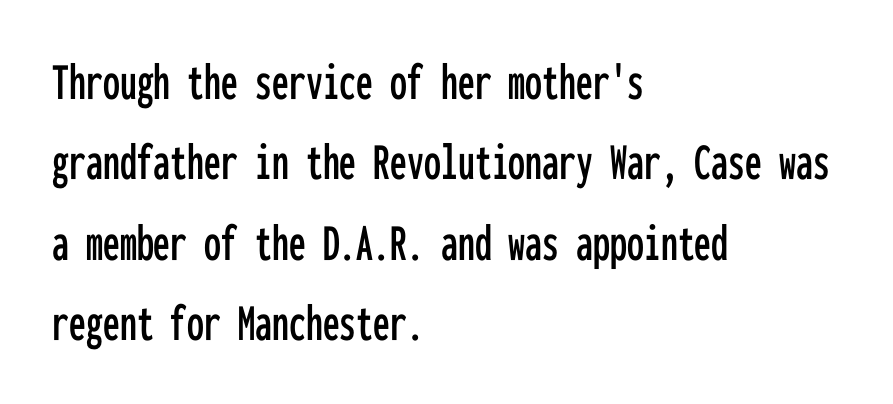
The image shows 54 px condensed sans-serif type, upright, monospaced; set left-aligned, normal line spacing (1.49x), normal letter spacing, not underlined; low stroke contrast and a medium x-height.
